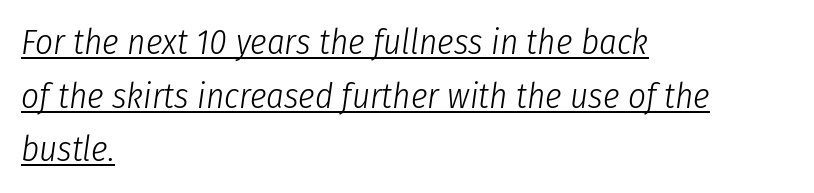
Q: Is the text bold? A: No.
Q: Is the text italic (slanted)? A: Yes, it leans right by about 8 degrees.
Q: Is the text underlined? A: Yes.
Q: How is the paragraph aligned? A: Left-aligned.
Q: Is the spacing between letters normal or unusually wide? A: Normal.
Q: Is the spacing between lines tight, normal or loose? A: Normal.
Q: Width (condensed, normal, or wide)? A: Condensed.
Q: Stroke contrast? A: Low.
Q: x-height? A: Medium.
Q: Monospaced? A: No.
